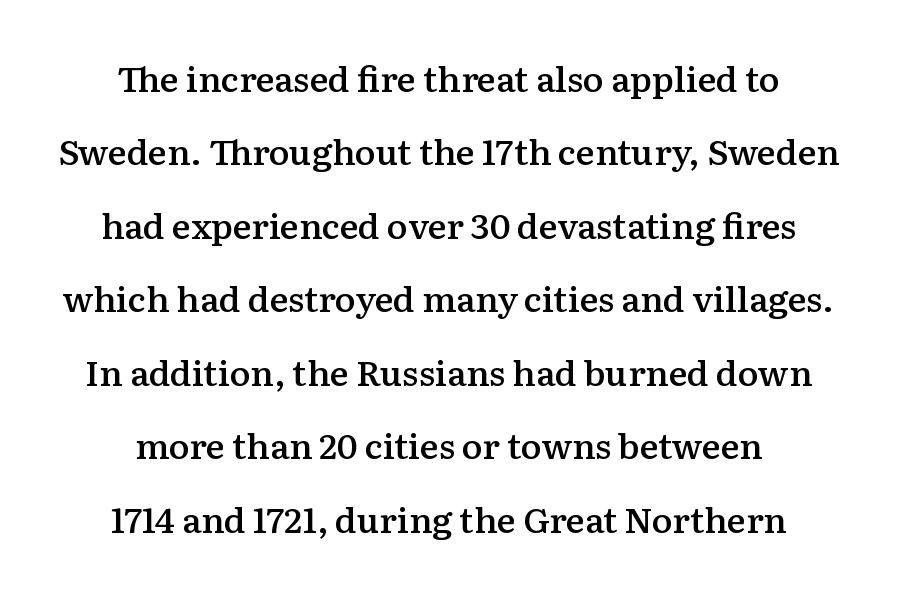
Airy leading. The font is running at a semibold setting, under full bold. Each row of text sits above clean, open space. In terms of letterspacing, this is plain default setting.
